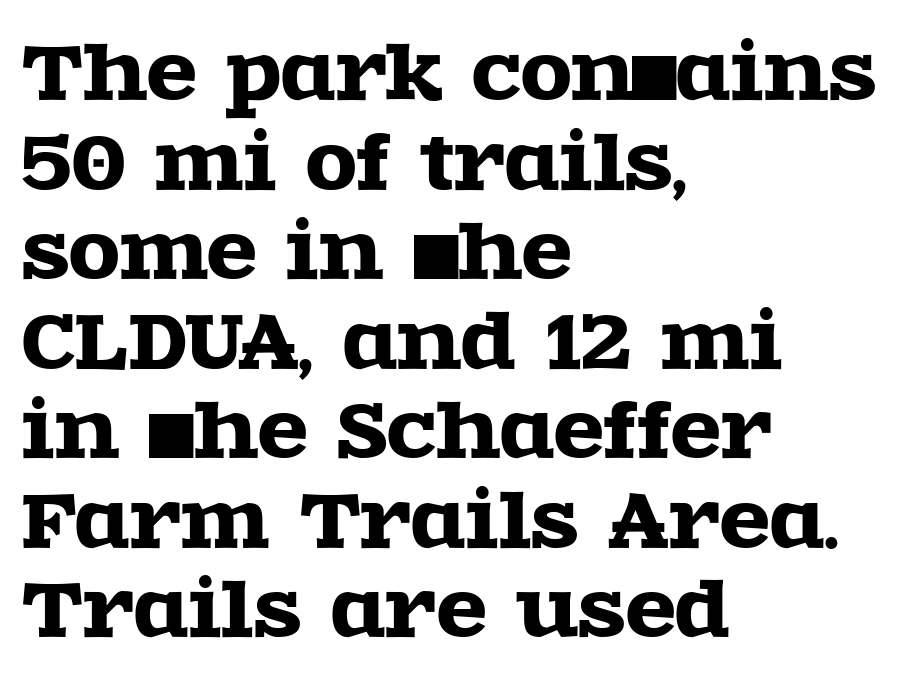
{"serif": "yes", "italic": "no", "width": "wide", "x_height": "large", "monospaced": "no", "underline": "no", "align": "left", "line_spacing_ratio": 1.21, "letter_spacing": "normal", "letter_spacing_em": 0.0, "glyph_px": 74}
